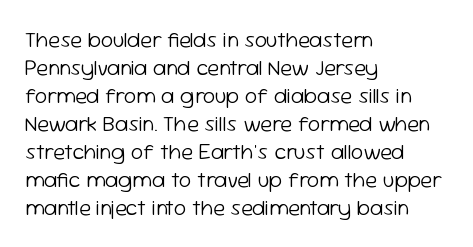
{"italic": "no", "bold": "no", "underline": "no", "align": "left", "line_spacing": "normal", "line_spacing_ratio": 1.27, "letter_spacing": "normal", "letter_spacing_em": 0.0, "glyph_px": 22}
